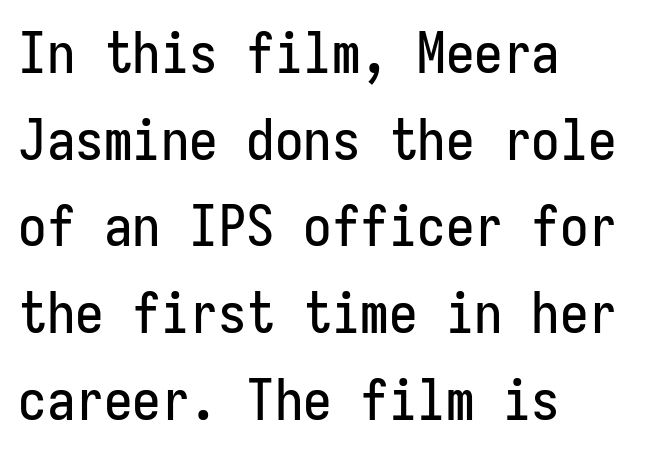
Words appear dense and cohesive because spacing is normal. The specimen omits any rule beneath the text block's lines. Is this a fixed-width face? Yes — each glyph sits in an identical cell. Every row of glyphs begins at an identical x-position on the left. Students, observe: this is what conventionally led text looks like. This sample uses a sans-serif face.
